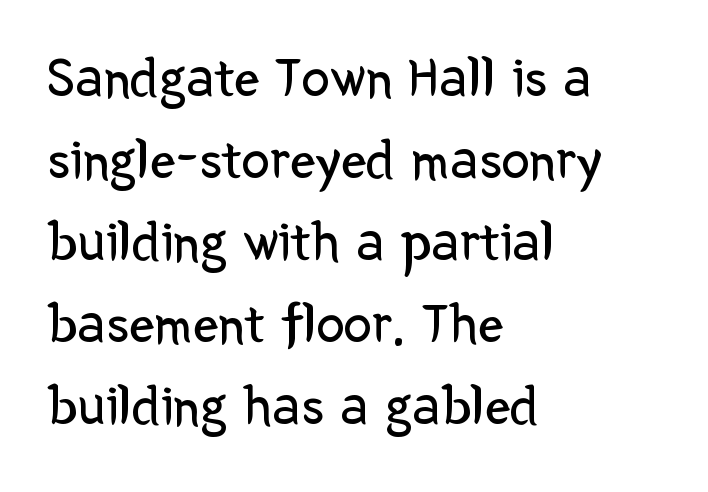
Is the type heavy? It reads as light-to-regular instead. Do the letters lean? They stand straight. This rendering leaves character spacing at its baseline value. Lines of text with bare space underneath. Reading down the block, your eye returns to a fixed left position each line.
